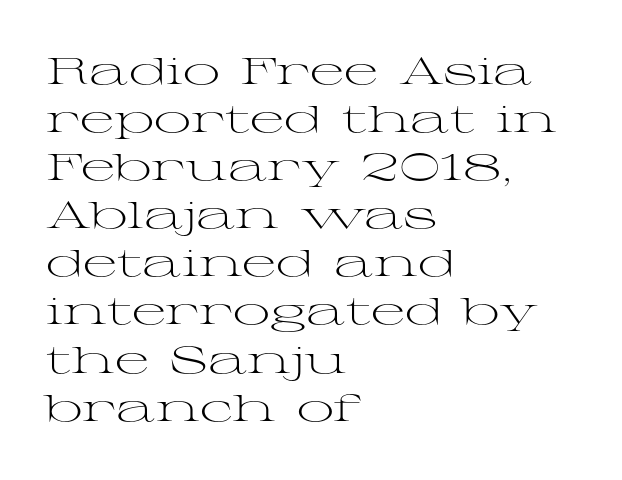
Q: Is the text bold? A: No.
Q: Is the text italic (slanted)? A: No, it is upright.
Q: Is the typeface a serif or a sans-serif typeface? A: Serif.
Q: Is the text underlined? A: No.
Q: How is the paragraph aligned? A: Left-aligned.
Q: Is the spacing between letters normal or unusually wide? A: Normal.
Q: Is the spacing between lines tight, normal or loose? A: Normal.
Q: Width (condensed, normal, or wide)? A: Wide.
Q: Stroke contrast? A: Medium.
Q: x-height? A: Medium.
Q: Monospaced? A: No.
